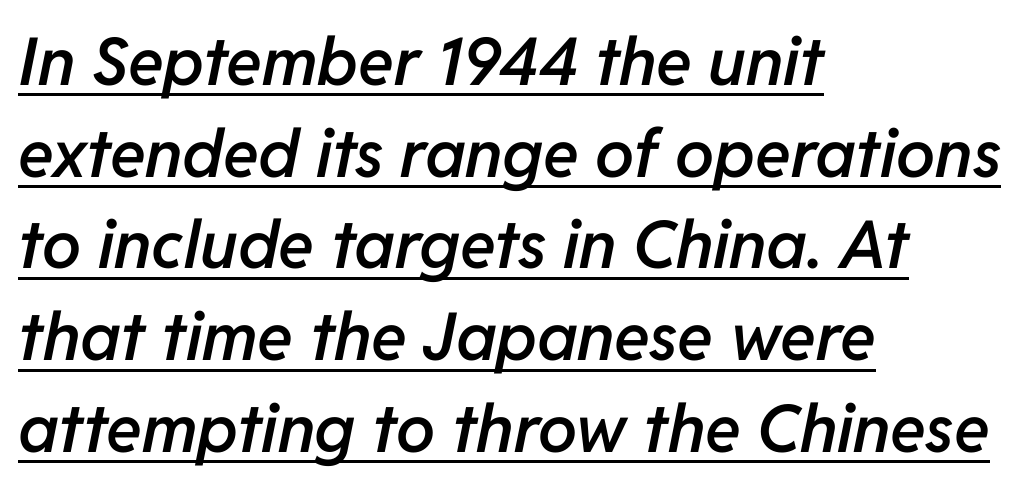
Q: Is the text bold? A: Semi-bold.
Q: Is the text italic (slanted)? A: Yes, it leans right by about 11 degrees.
Q: Is the text underlined? A: Yes.
Q: How is the paragraph aligned? A: Left-aligned.
Q: Is the spacing between letters normal or unusually wide? A: Normal.
Q: Is the spacing between lines tight, normal or loose? A: Normal.
Q: Width (condensed, normal, or wide)? A: Normal.
Q: Stroke contrast? A: Low.
Q: x-height? A: Medium.
Q: Monospaced? A: No.
